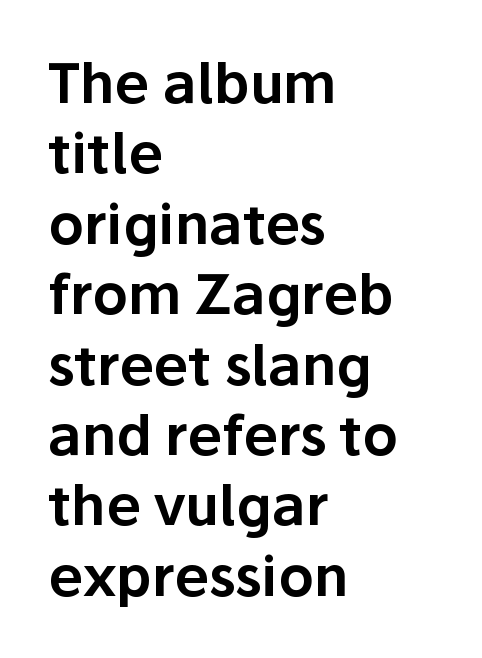
{"serif": "no", "italic": "no", "width": "normal", "stroke_contrast": "low", "x_height": "medium", "monospaced": "no", "underline": "no", "align": "left", "line_spacing": "normal", "line_spacing_ratio": 1.28, "letter_spacing": "normal", "letter_spacing_em": 0.0, "glyph_px": 55}
